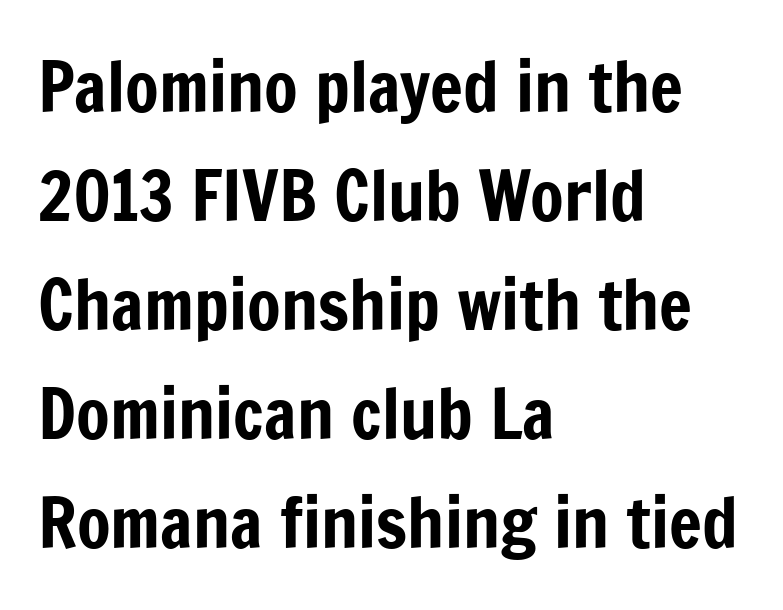
{"serif": "no", "italic": "no", "width": "condensed", "stroke_contrast": "low", "x_height": "medium", "monospaced": "no", "underline": "no", "align": "left", "line_spacing": "normal", "line_spacing_ratio": 1.58, "letter_spacing": "normal", "letter_spacing_em": 0.0, "glyph_px": 69}
